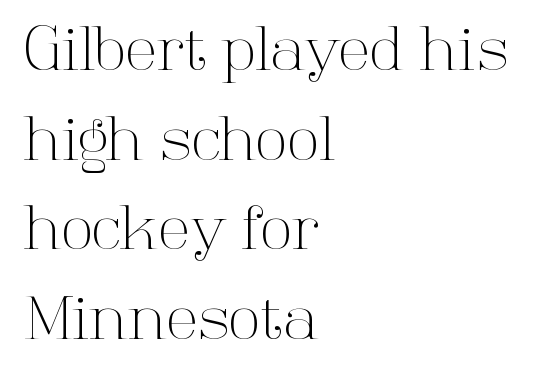
{"serif": "yes", "italic": "no", "bold": "no", "weight": "light", "width": "normal", "stroke_contrast": "high", "x_height": "medium", "monospaced": "no", "underline": "no", "align": "left", "line_spacing": "normal", "line_spacing_ratio": 1.52, "letter_spacing": "normal", "letter_spacing_em": 0.0, "glyph_px": 59}
